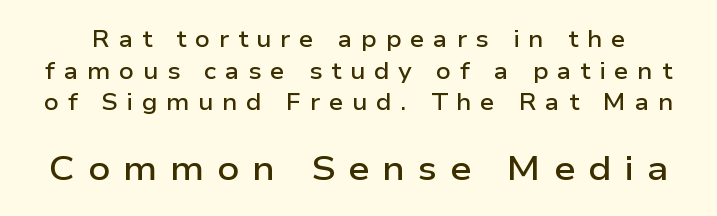
Do the letters lean? They stand straight. Every letter is mildly thick-stroked: semibold rather than bold. A typesetter would call this proportional, since set widths differ per character. Typographically, this falls in the sans-serif category. The string is rendered with underlining switched off.
